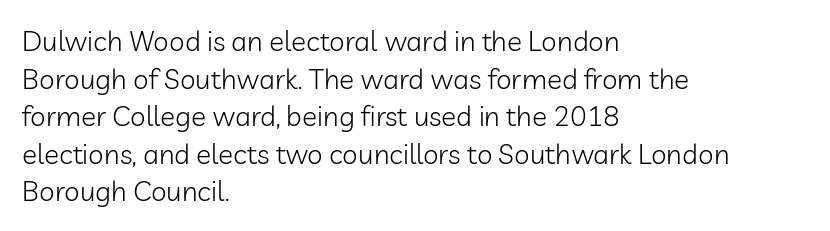
Q: Is the text bold? A: No.
Q: Is the text italic (slanted)? A: No, it is upright.
Q: Is the typeface a serif or a sans-serif typeface? A: Sans-serif.
Q: Is the text underlined? A: No.
Q: How is the paragraph aligned? A: Left-aligned.
Q: Is the spacing between letters normal or unusually wide? A: Normal.
Q: Is the spacing between lines tight, normal or loose? A: Normal.
Q: Width (condensed, normal, or wide)? A: Normal.
Q: Stroke contrast? A: Low.
Q: x-height? A: Medium.
Q: Monospaced? A: No.
